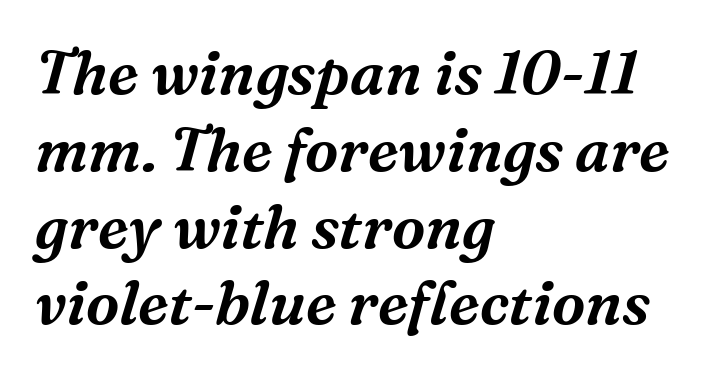
Q: Is the text italic (slanted)? A: Yes, it leans right by about 16 degrees.
Q: Is the typeface a serif or a sans-serif typeface? A: Serif.
Q: Is the text underlined? A: No.
Q: How is the paragraph aligned? A: Left-aligned.
Q: Is the spacing between letters normal or unusually wide? A: Normal.
Q: Is the spacing between lines tight, normal or loose? A: Normal.
Q: Width (condensed, normal, or wide)? A: Normal.
Q: Stroke contrast? A: Medium.
Q: x-height? A: Medium.
Q: Monospaced? A: No.
